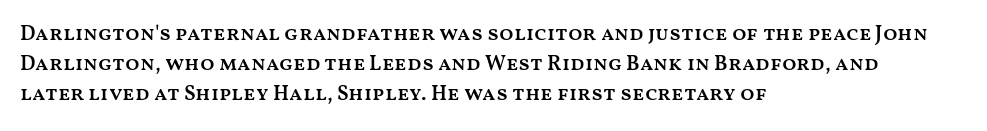
{"italic": "no", "bold": "semi", "underline": "no", "align": "left", "line_spacing": "normal", "line_spacing_ratio": 1.44, "letter_spacing": "normal", "letter_spacing_em": 0.0, "glyph_px": 21}
